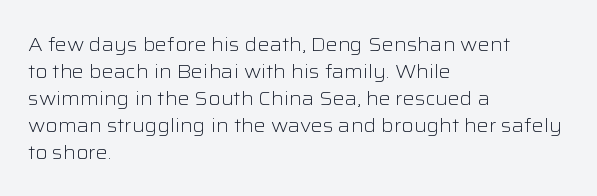
{"italic": "no", "bold": "no", "underline": "no", "align": "left", "line_spacing": "normal", "line_spacing_ratio": 1.35, "letter_spacing": "normal", "letter_spacing_em": 0.0, "glyph_px": 20}
